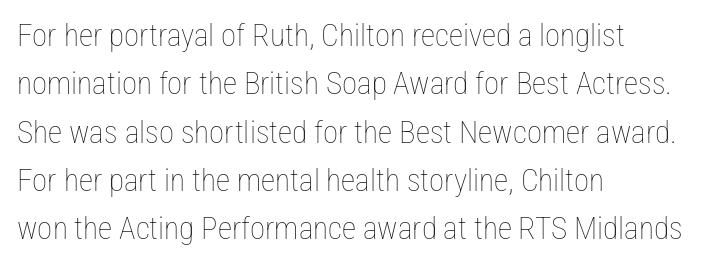
The image shows 31 px thin, condensed type, upright; set left-aligned, normal line spacing (1.56x), normal letter spacing, not underlined; low stroke contrast and a medium x-height.
